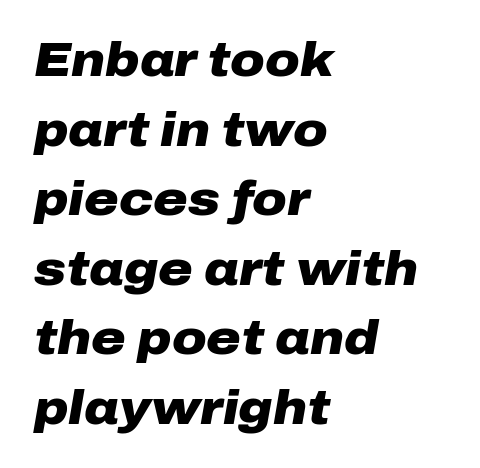
The image shows 47 px heavy, wide type, italic (leaning right); set left-aligned, normal line spacing (1.48x), normal letter spacing, not underlined; low stroke contrast and a medium x-height.
